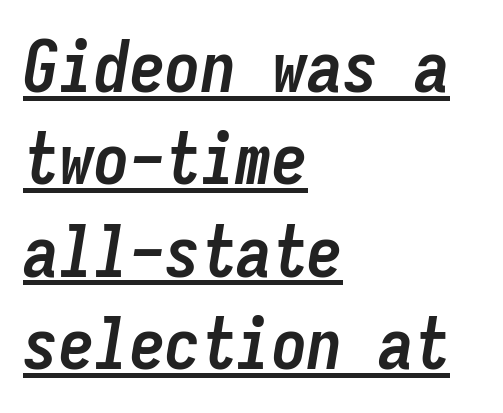
The lines are quadded left. Stroke thickness is high; the sample reads as a true bold. The letterforms sit shoulder to shoulder at normal distance. Quick note: interline space is typical. Italic: yes, the glyphs are oblique. Glance below the letters and you will spot a drawn line.
